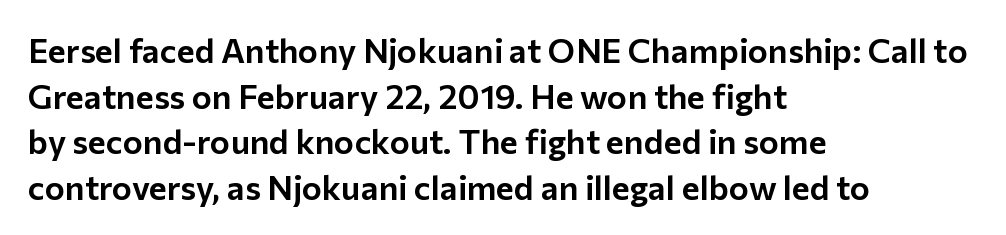
The image shows 34 px sans-serif type, upright; set left-aligned, normal line spacing (1.34x), normal letter spacing, not underlined; low stroke contrast and a medium x-height.
